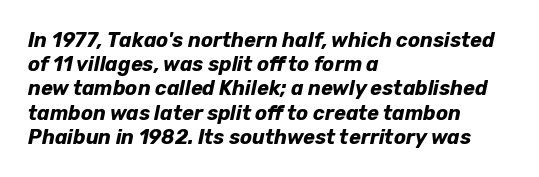
Q: Is the text bold? A: Yes.
Q: Is the text italic (slanted)? A: Yes, it leans right by about 12 degrees.
Q: Is the text underlined? A: No.
Q: How is the paragraph aligned? A: Left-aligned.
Q: Is the spacing between letters normal or unusually wide? A: Normal.
